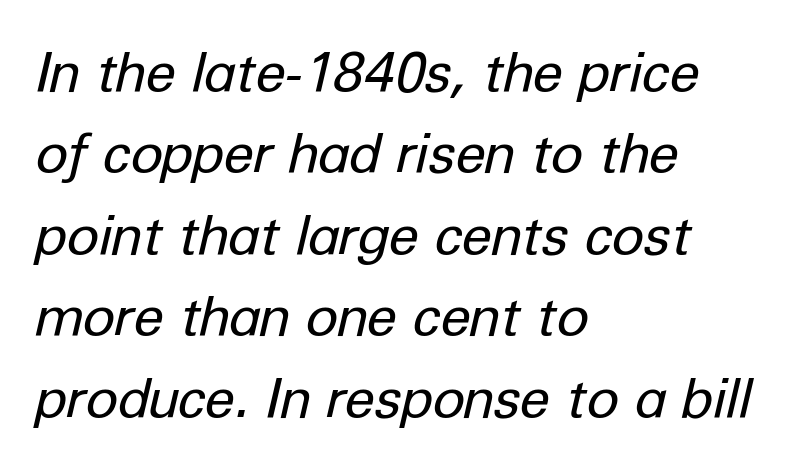
Proportional: the letters do not fall into vertical columns. No word sits above an underline. Slant detected: the letters are inclined. The face looks like a standard text weight, possibly lighter.
